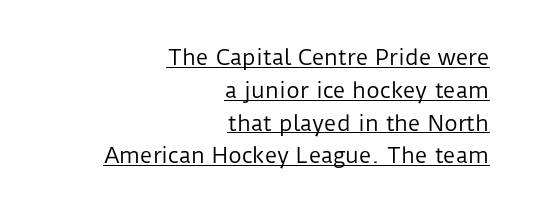
The sample's only ornament is a line tracing under the words. The font sits on the lighter half of the weight spectrum, regular included. Casual observation: everything's shoved over to the right. The font's upright variant was chosen for this text. You could call the tracking neutral — neither tight nor loose. How would I describe the line gaps? Plain and ordinary.
